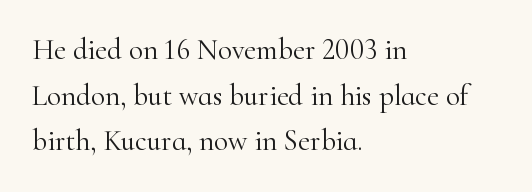
The image shows 29 px light serif type, upright; set left-aligned, normal line spacing (1.57x), normal letter spacing, not underlined; high stroke contrast and a small x-height.
